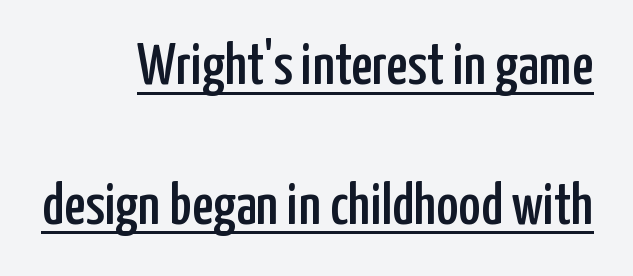
{"serif": "no", "italic": "no", "width": "condensed", "stroke_contrast": "low", "x_height": "medium", "monospaced": "no", "underline": "yes", "align": "right", "line_spacing": "loose", "line_spacing_ratio": 2.37, "letter_spacing": "normal", "letter_spacing_em": 0.0, "glyph_px": 59}
